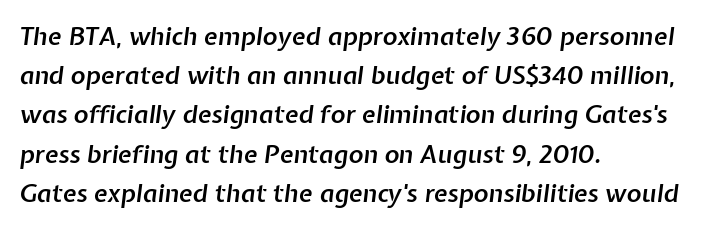
Q: Is the text bold? A: Semi-bold.
Q: Is the text italic (slanted)? A: Yes, it leans right by about 7 degrees.
Q: Is the text underlined? A: No.
Q: How is the paragraph aligned? A: Left-aligned.
Q: Is the spacing between letters normal or unusually wide? A: Normal.
Q: Is the spacing between lines tight, normal or loose? A: Normal.
